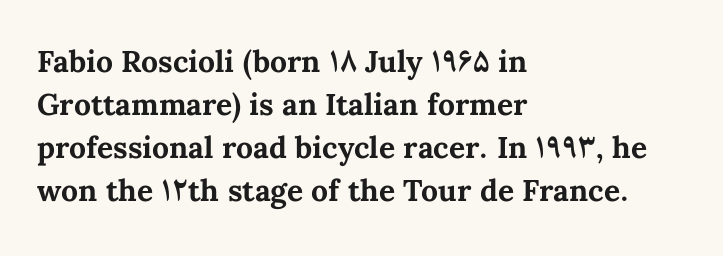
Q: Is the text bold? A: Yes.
Q: Is the text italic (slanted)? A: No, it is upright.
Q: Is the text underlined? A: No.
Q: How is the paragraph aligned? A: Left-aligned.
Q: Is the spacing between letters normal or unusually wide? A: Normal.
Q: Is the spacing between lines tight, normal or loose? A: Normal.
Q: Width (condensed, normal, or wide)? A: Normal.
Q: Stroke contrast? A: Medium.
Q: x-height? A: Medium.
Q: Monospaced? A: No.
